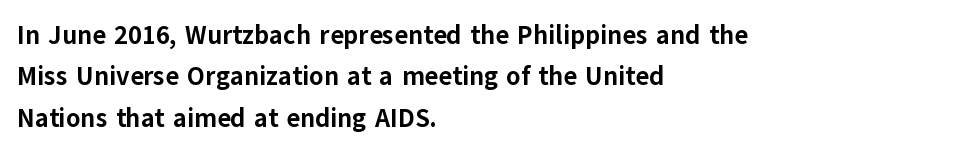
The image shows 26 px bold type, upright; set left-aligned, normal line spacing (1.59x), normal letter spacing, not underlined.
